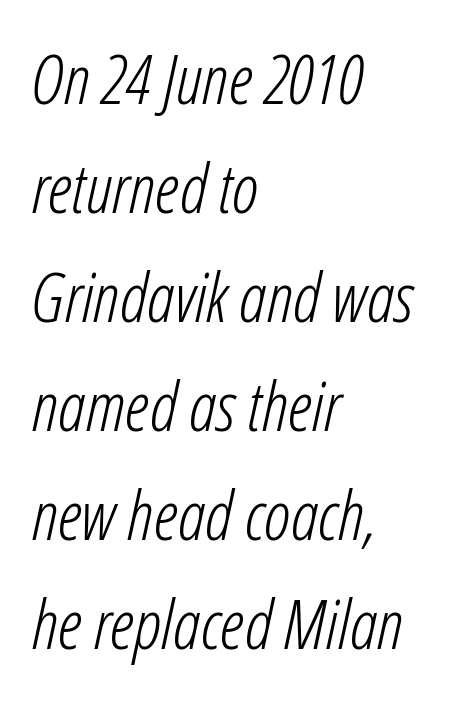
The image shows 69 px light, condensed type, italic (leaning right); set left-aligned, normal line spacing (1.58x), normal letter spacing, not underlined; low stroke contrast and a medium x-height.
